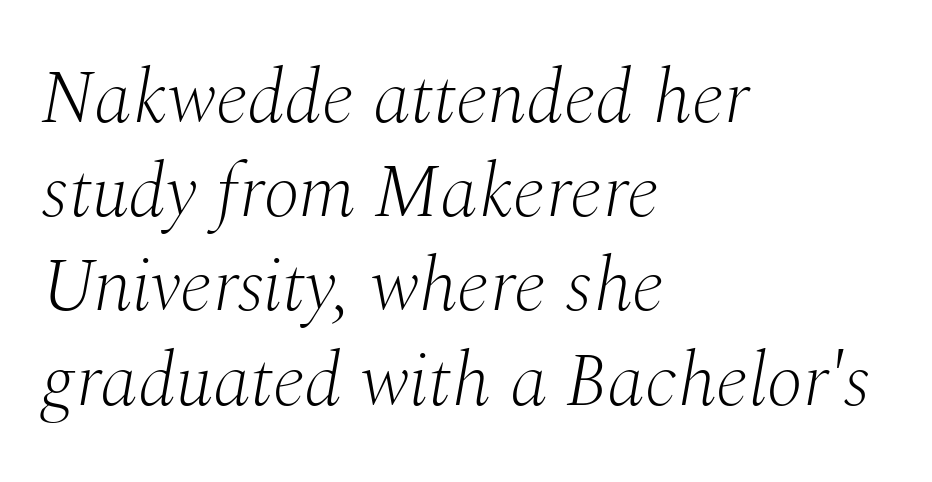
Is this a fixed-width face? No — the glyphs have proportional, varying widths. The weight tops out at a normal text grade. Is the type slanted? Yes — the strokes lean at a clear angle. Spacing between characters is what you'd get straight out of the box.
